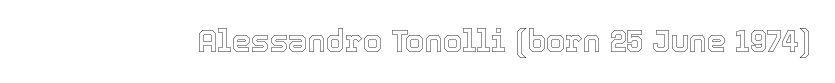
Is there any slant? The stems are plumb. Is this a fixed-width face? No — the glyphs have proportional, varying widths. Look at the tracking — it's just the regular setting, nothing added. Quick note: underline off.
